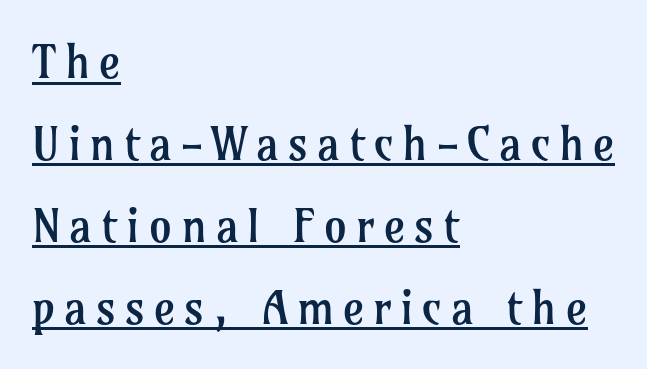
Horizontally, the lines are justified to the leading edge only. Emphasis is given by a line drawn under the lettering. A typesetter would label this face a serif. Spacing verdict: proportional, widths tailored to each character. No heavy texture on the line: the type isn't bold.
